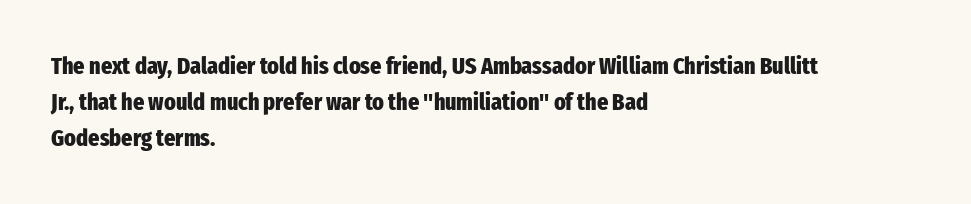
{"italic": "no", "bold": "yes", "underline": "no", "align": "left", "line_spacing": "normal", "line_spacing_ratio": 1.49, "letter_spacing": "normal", "letter_spacing_em": 0.0, "glyph_px": 24}
